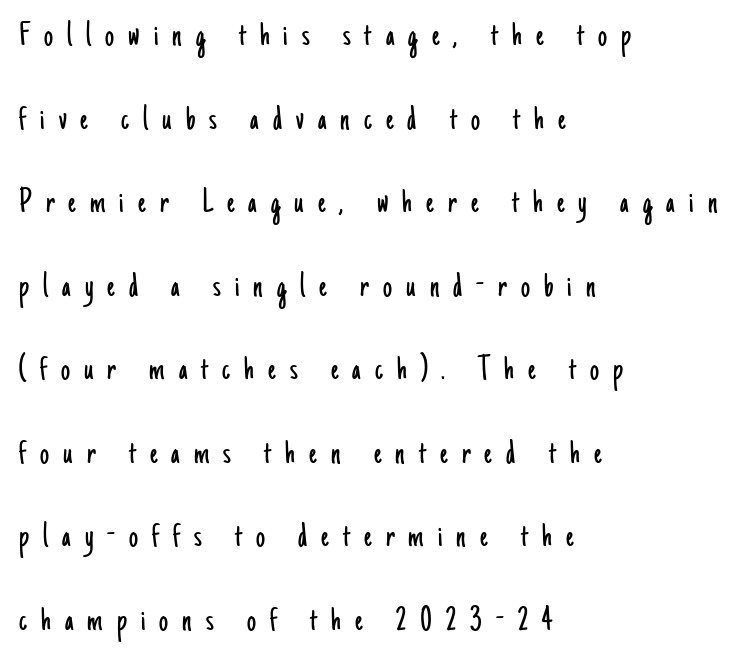
The passage shown is typed in a proportional face where columns would drift. The rag falls on the right side of this text block. This is the regular roman posture of the typeface. Short note: letters widely spaced.
